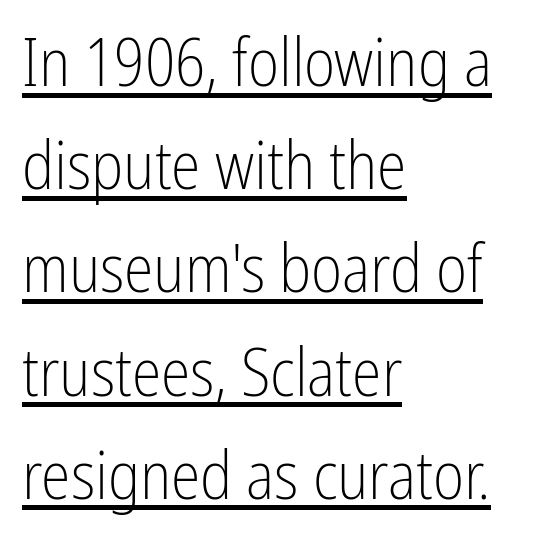
{"serif": "no", "italic": "no", "bold": "no", "weight": "light", "width": "condensed", "stroke_contrast": "low", "x_height": "medium", "monospaced": "no", "underline": "yes", "align": "left", "line_spacing": "normal", "line_spacing_ratio": 1.54, "letter_spacing": "normal", "letter_spacing_em": 0.0, "glyph_px": 67}
